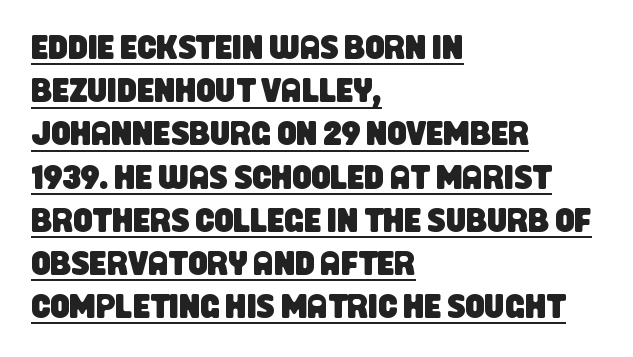
Q: Is the typeface a serif or a sans-serif typeface? A: Sans-serif.
Q: Is the text underlined? A: Yes.
Q: How is the paragraph aligned? A: Left-aligned.
Q: Is the spacing between letters normal or unusually wide? A: Normal.
Q: Is the spacing between lines tight, normal or loose? A: Normal.
Q: Width (condensed, normal, or wide)? A: Condensed.
Q: Stroke contrast? A: Low.
Q: x-height? A: Large.
Q: Monospaced? A: No.
